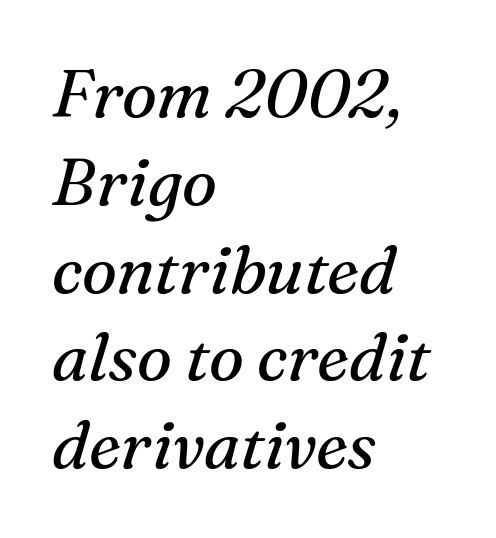
Regarding serifs, this sample has them. Notice how descenders clear the ascenders below comfortably — that's standard leading. Casual observation: everything's shoved over to the left. The specimen reads as italic at a glance.
